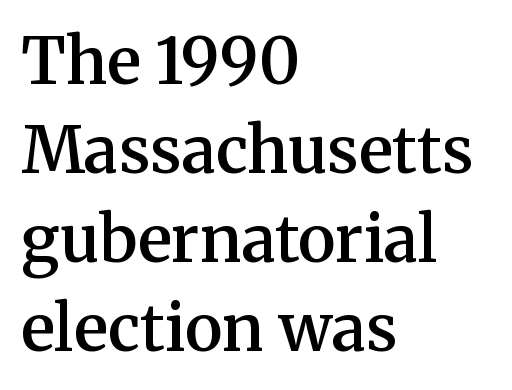
{"serif": "yes", "italic": "no", "bold": "semi", "weight": "semibold", "width": "normal", "stroke_contrast": "medium", "x_height": "medium", "monospaced": "no", "underline": "no", "align": "left", "line_spacing": "normal", "line_spacing_ratio": 1.39, "letter_spacing": "normal", "letter_spacing_em": 0.0, "glyph_px": 64}
